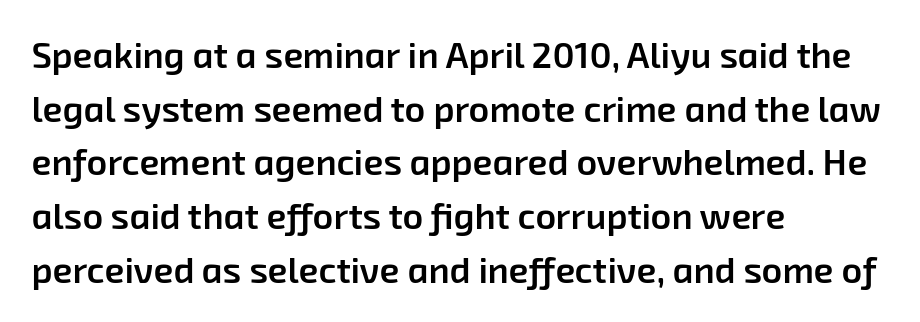
{"serif": "no", "bold": "semi", "weight": "semibold", "width": "normal", "stroke_contrast": "low", "x_height": "medium", "monospaced": "no", "underline": "no", "align": "left", "line_spacing": "normal", "line_spacing_ratio": 1.49, "letter_spacing": "normal", "letter_spacing_em": 0.0, "glyph_px": 36}
